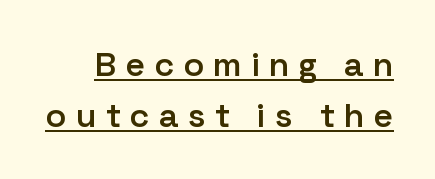
The image shows 34 px semibold sans-serif type, upright; set normal line spacing (1.5x), unusually wide letter spacing (+0.29 em), underlined; low stroke contrast and a medium x-height.
